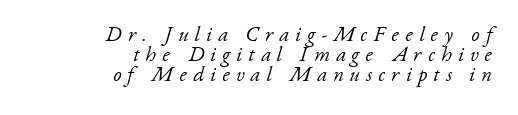
Notice how descenders almost collide with the ascenders below — that's tight leading. These lines were composed using italics. Does extra space separate the letters? Yes, quite a lot of it. The gap between lines stays unmarked. Bold? No — there's no thickening of the strokes. This rendering uses right alignment, leaving the left contour irregular.
